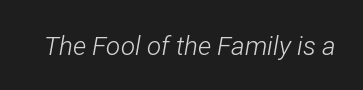
The image shows 26 px text type, italic (leaning right); set normal letter spacing, not underlined.
